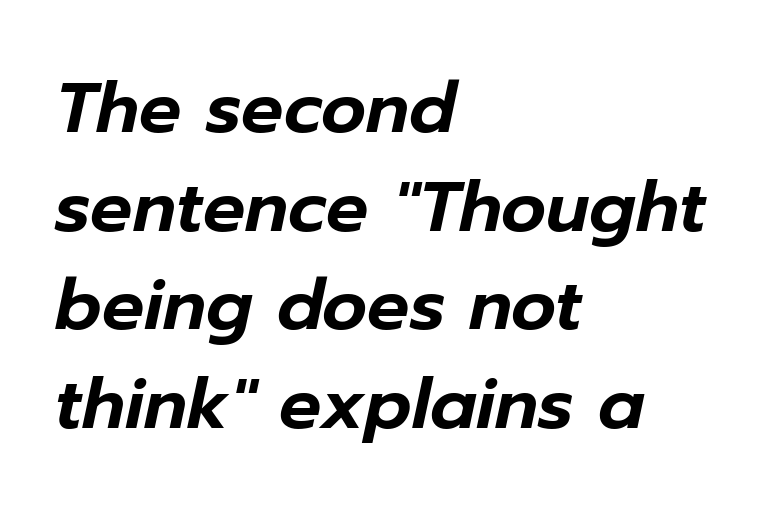
Q: Is the text italic (slanted)? A: Yes, it leans right by about 12 degrees.
Q: Is the text underlined? A: No.
Q: How is the paragraph aligned? A: Left-aligned.
Q: Is the spacing between letters normal or unusually wide? A: Normal.
Q: Is the spacing between lines tight, normal or loose? A: Normal.
Q: Width (condensed, normal, or wide)? A: Normal.
Q: Stroke contrast? A: Low.
Q: x-height? A: Medium.
Q: Monospaced? A: No.
